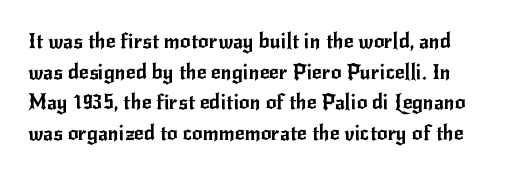
The rendering keeps characters at their native spacing. Posture: upright roman. Any mark beneath the type? The region is blank. Honestly, the row spacing looks completely unremarkable.
